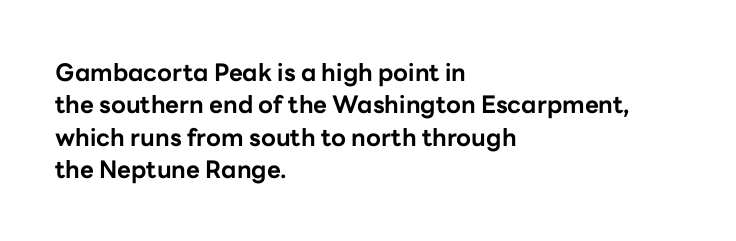
Q: Is the text bold? A: Yes.
Q: Is the text italic (slanted)? A: No, it is upright.
Q: Is the text underlined? A: No.
Q: How is the paragraph aligned? A: Left-aligned.
Q: Is the spacing between letters normal or unusually wide? A: Normal.
Q: Is the spacing between lines tight, normal or loose? A: Normal.
